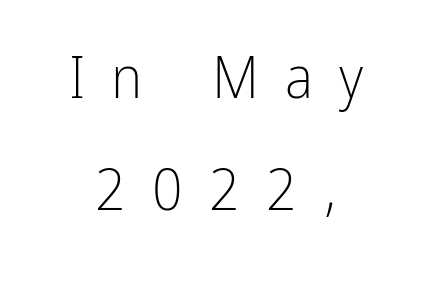
{"serif": "no", "italic": "no", "bold": "no", "weight": "light", "width": "condensed", "stroke_contrast": "low", "x_height": "medium", "monospaced": "no", "underline": "no", "line_spacing_ratio": 1.87, "letter_spacing": "wide", "letter_spacing_em": 0.44, "glyph_px": 60}
